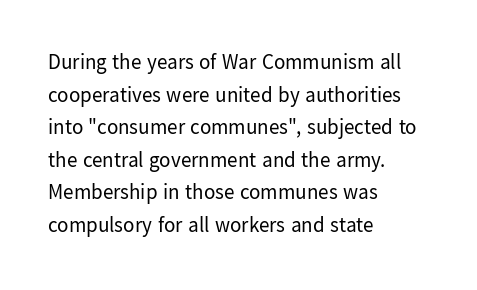
Q: Is the text bold? A: No.
Q: Is the text italic (slanted)? A: No, it is upright.
Q: Is the text underlined? A: No.
Q: How is the paragraph aligned? A: Left-aligned.
Q: Is the spacing between letters normal or unusually wide? A: Normal.
Q: Is the spacing between lines tight, normal or loose? A: Normal.
